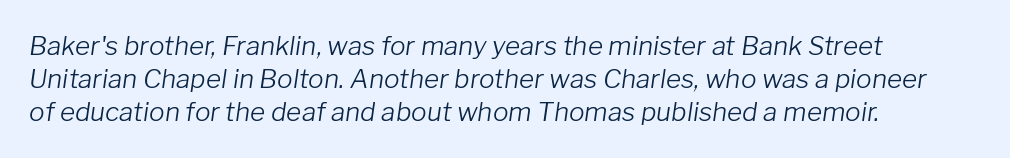
The image shows 26 px text type, italic (leaning right); set left-aligned, normal line spacing (1.27x), normal letter spacing, not underlined.
